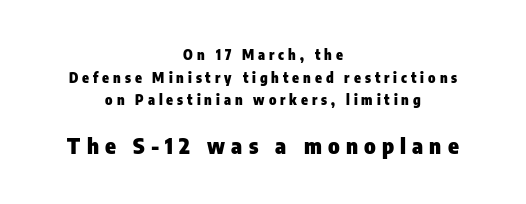
{"italic": "no", "bold": "yes", "underline": "no", "align": "center", "line_spacing": "normal", "line_spacing_ratio": 1.62, "letter_spacing": "wide", "letter_spacing_em": 0.28, "larger_block": "second", "size_ratio": 1.57, "glyph_px": 22}
